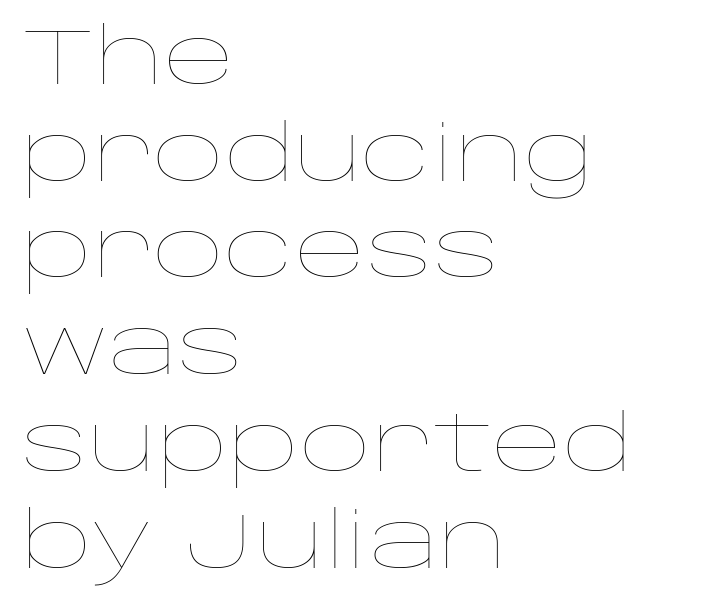
The image shows 78 px thin, wide type, upright; set left-aligned, line spacing 1.24x, normal letter spacing, not underlined; low stroke contrast and a large x-height.
